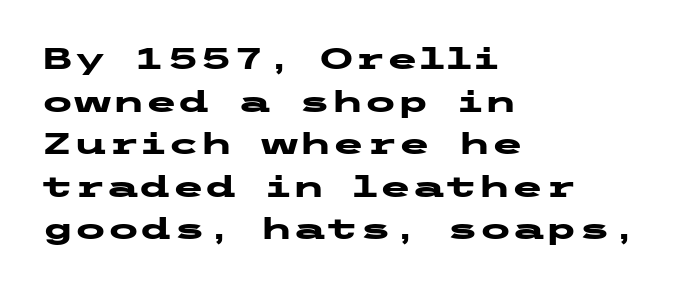
Q: Is the text bold? A: Yes.
Q: Is the text italic (slanted)? A: No, it is upright.
Q: Is the typeface a serif or a sans-serif typeface? A: Sans-serif.
Q: Is the text underlined? A: No.
Q: How is the paragraph aligned? A: Left-aligned.
Q: Is the spacing between letters normal or unusually wide? A: Normal.
Q: Is the spacing between lines tight, normal or loose? A: Normal.
Q: Width (condensed, normal, or wide)? A: Wide.
Q: Stroke contrast? A: Low.
Q: x-height? A: Medium.
